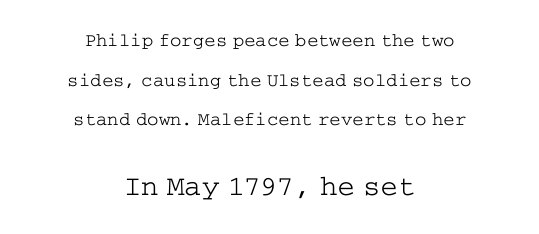
{"serif": "yes", "italic": "no", "bold": "no", "weight": "light", "width": "wide", "stroke_contrast": "low", "x_height": "medium", "underline": "no", "align": "center", "line_spacing": "loose", "line_spacing_ratio": 2.09, "letter_spacing": "normal", "letter_spacing_em": 0.0, "larger_block": "second", "size_ratio": 1.53, "glyph_px": 29}
